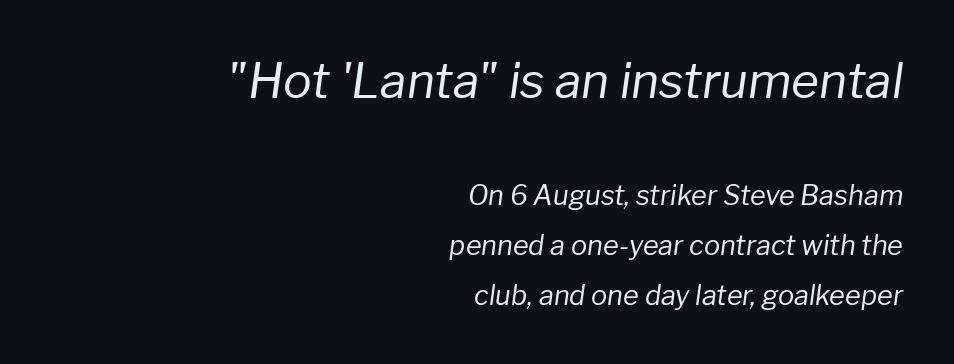
Italic? Definitely — the glyphs are oblique. A typesetter would call this proportional, since set widths differ per character. Is the letter spacing exaggerated? No — it looks like the ordinary default. Does the copy run flush right? Yes — the right margin is perfectly even.
